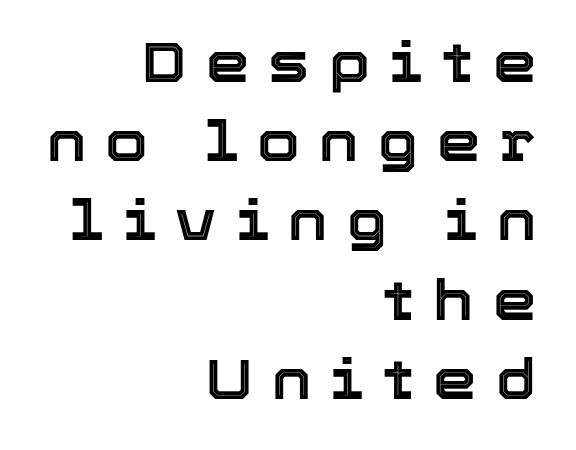
{"italic": "no", "width": "normal", "x_height": "medium", "monospaced": "no", "underline": "no", "align": "right", "line_spacing": "normal", "line_spacing_ratio": 1.44, "letter_spacing": "wide", "letter_spacing_em": 0.35, "glyph_px": 55}
